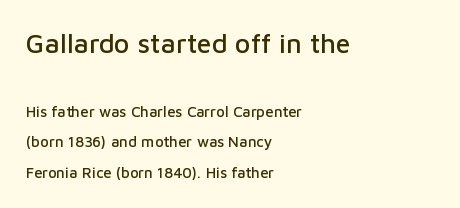
{"italic": "no", "underline": "no", "align": "left", "line_spacing": "loose", "line_spacing_ratio": 2.02, "letter_spacing": "normal", "letter_spacing_em": 0.0, "larger_block": "first", "size_ratio": 1.8, "glyph_px": 27}
